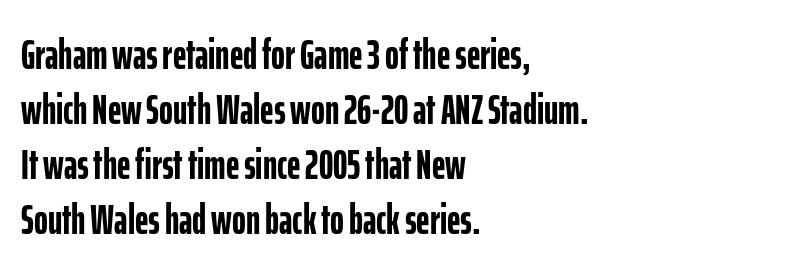
Q: Is the text bold? A: Yes.
Q: Is the text italic (slanted)? A: No, it is upright.
Q: Is the typeface a serif or a sans-serif typeface? A: Sans-serif.
Q: Is the text underlined? A: No.
Q: How is the paragraph aligned? A: Left-aligned.
Q: Is the spacing between letters normal or unusually wide? A: Normal.
Q: Is the spacing between lines tight, normal or loose? A: Normal.
Q: Width (condensed, normal, or wide)? A: Condensed.
Q: Stroke contrast? A: Low.
Q: x-height? A: Medium.
Q: Monospaced? A: No.
